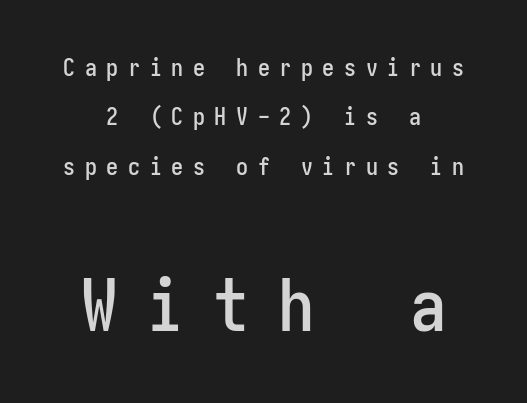
{"serif": "no", "italic": "no", "width": "condensed", "stroke_contrast": "low", "x_height": "medium", "underline": "no", "align": "center", "line_spacing": "loose", "line_spacing_ratio": 2.06, "letter_spacing": "wide", "letter_spacing_em": 0.4, "larger_block": "second", "size_ratio": 3.04, "glyph_px": 73}
